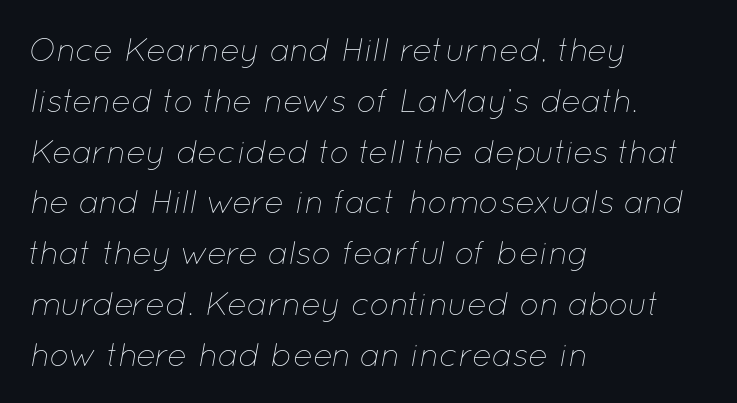
{"italic": "yes", "lean": "right", "slant_degrees": 12, "bold": "no", "weight": "thin", "width": "normal", "stroke_contrast": "low", "x_height": "medium", "monospaced": "no", "underline": "no", "align": "left", "line_spacing": "normal", "line_spacing_ratio": 1.54, "letter_spacing": "normal", "letter_spacing_em": 0.0, "glyph_px": 33}
